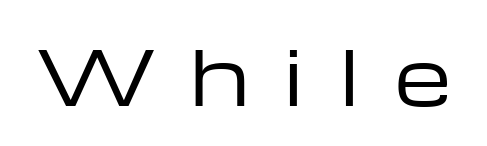
The image shows 74 px regular-weight, wide sans-serif type, upright; set unusually wide letter spacing (+0.47 em), not underlined; low stroke contrast and a medium x-height.
